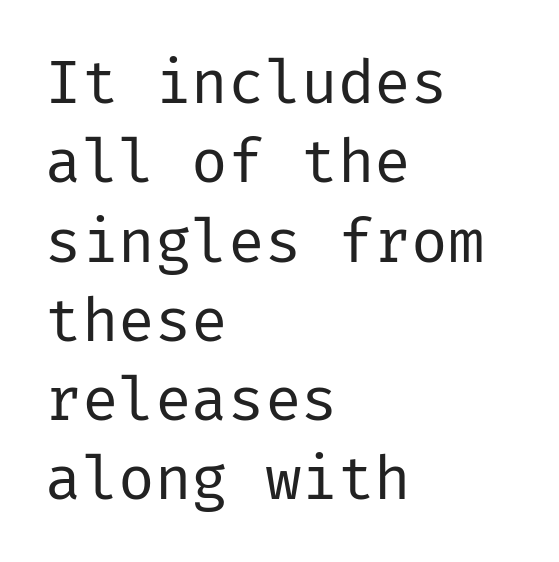
Q: Is the text bold? A: No.
Q: Is the text italic (slanted)? A: No, it is upright.
Q: Is the typeface a serif or a sans-serif typeface? A: Sans-serif.
Q: Is the text underlined? A: No.
Q: How is the paragraph aligned? A: Left-aligned.
Q: Is the spacing between letters normal or unusually wide? A: Normal.
Q: Is the spacing between lines tight, normal or loose? A: Normal.
Q: Width (condensed, normal, or wide)? A: Normal.
Q: Stroke contrast? A: Low.
Q: x-height? A: Medium.
